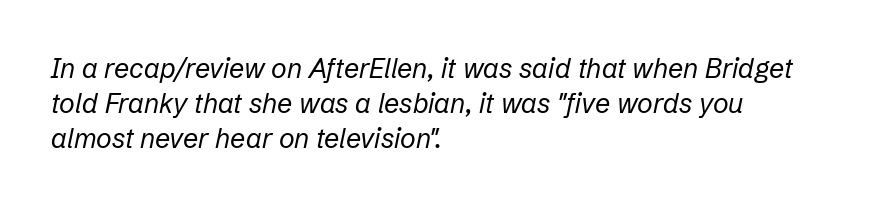
Q: Is the text bold? A: No.
Q: Is the text italic (slanted)? A: Yes, it leans right by about 12 degrees.
Q: Is the text underlined? A: No.
Q: How is the paragraph aligned? A: Left-aligned.
Q: Is the spacing between letters normal or unusually wide? A: Normal.
Q: Is the spacing between lines tight, normal or loose? A: Normal.
